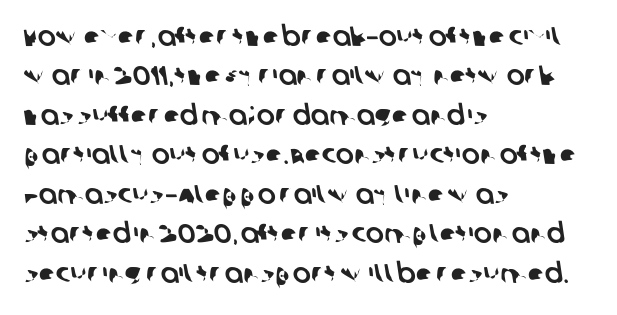
The image shows 27 px text type; set left-aligned, normal line spacing (1.46x), normal letter spacing, not underlined.
